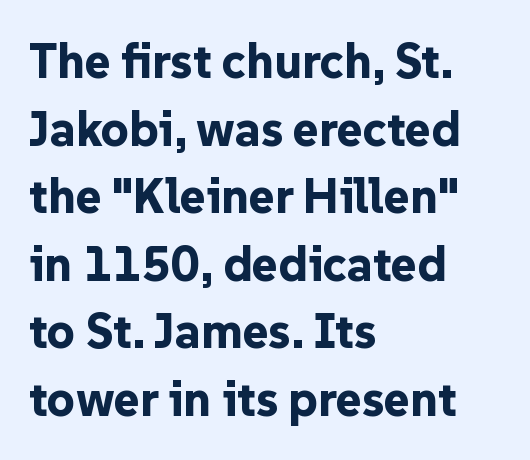
Q: Is the text bold? A: Yes.
Q: Is the text italic (slanted)? A: No, it is upright.
Q: Is the typeface a serif or a sans-serif typeface? A: Sans-serif.
Q: Is the text underlined? A: No.
Q: How is the paragraph aligned? A: Left-aligned.
Q: Is the spacing between letters normal or unusually wide? A: Normal.
Q: Is the spacing between lines tight, normal or loose? A: Normal.
Q: Width (condensed, normal, or wide)? A: Normal.
Q: Stroke contrast? A: Low.
Q: x-height? A: Medium.
Q: Monospaced? A: No.
